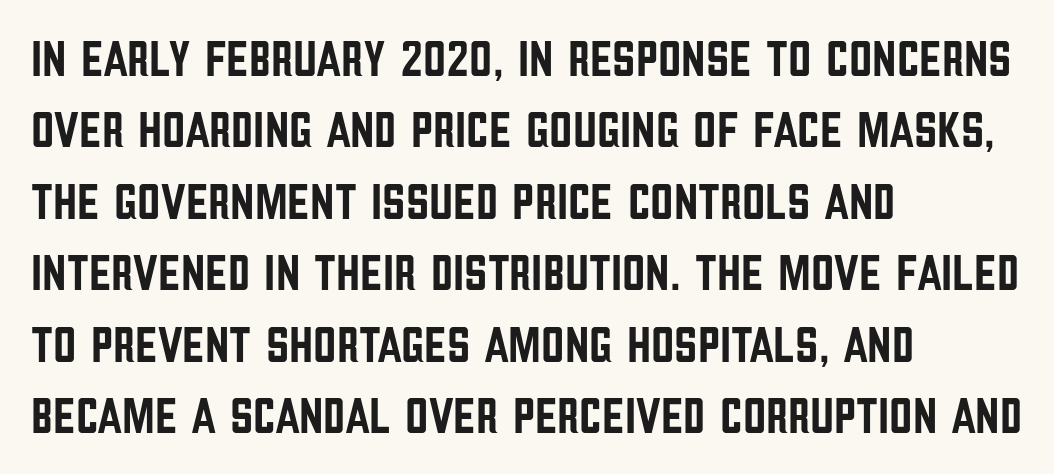
This sample uses an upright cut, with every glyph sitting square on the baseline. These lines are rendered in a variable-pitch font. Plain, unruled lines of type. The paragraph shown leans on its left margin.
